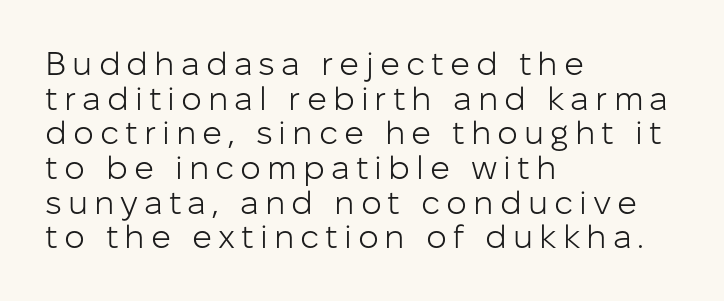
{"serif": "no", "italic": "no", "bold": "no", "weight": "light", "width": "normal", "stroke_contrast": "low", "x_height": "medium", "monospaced": "no", "underline": "no", "align": "left", "line_spacing": "tight", "line_spacing_ratio": 1.05, "glyph_px": 33}
